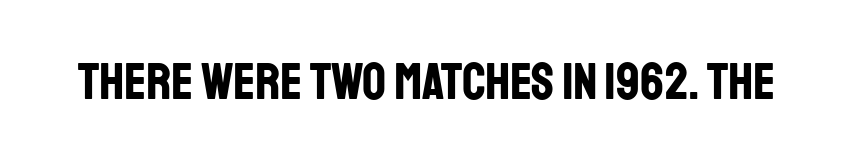
{"serif": "no", "italic": "no", "bold": "yes", "weight": "bold", "width": "condensed", "stroke_contrast": "low", "x_height": "large", "monospaced": "no", "underline": "no", "letter_spacing": "normal", "letter_spacing_em": 0.0, "glyph_px": 52}
